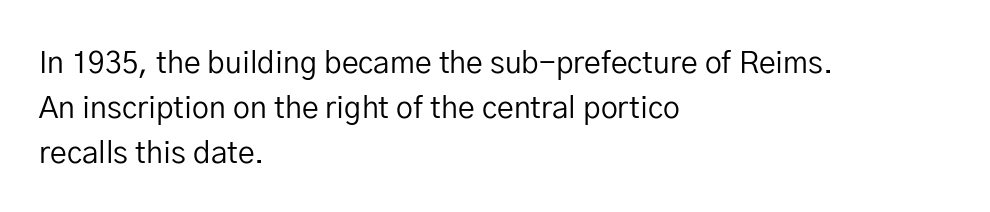
{"serif": "no", "italic": "no", "bold": "no", "weight": "regular", "width": "normal", "stroke_contrast": "low", "x_height": "medium", "monospaced": "no", "underline": "no", "align": "left", "line_spacing": "normal", "line_spacing_ratio": 1.5, "letter_spacing": "normal", "letter_spacing_em": 0.0, "glyph_px": 30}
